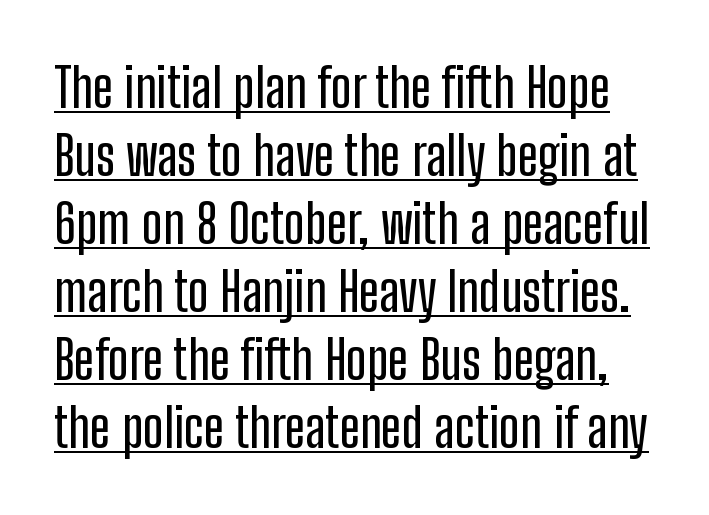
Q: Is the text italic (slanted)? A: No, it is upright.
Q: Is the typeface a serif or a sans-serif typeface? A: Sans-serif.
Q: Is the text underlined? A: Yes.
Q: Is the spacing between letters normal or unusually wide? A: Normal.
Q: Is the spacing between lines tight, normal or loose? A: Normal.
Q: Width (condensed, normal, or wide)? A: Condensed.
Q: Stroke contrast? A: Low.
Q: x-height? A: Medium.
Q: Monospaced? A: No.
